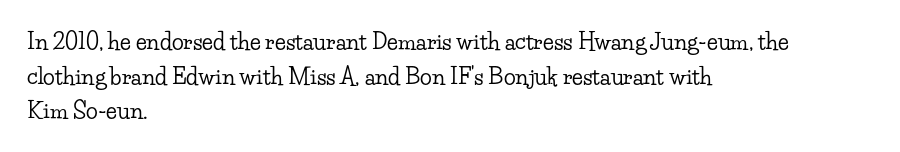
The setting favours the left margin, as ordinary paragraphs usually do. The letters stand straight up with perfectly vertical stems. Baseline-to-baseline distance is the conventional proportion of letter height. Beneath every word, the page is bare. Is the letter spacing exaggerated? No — it looks like the ordinary default.
